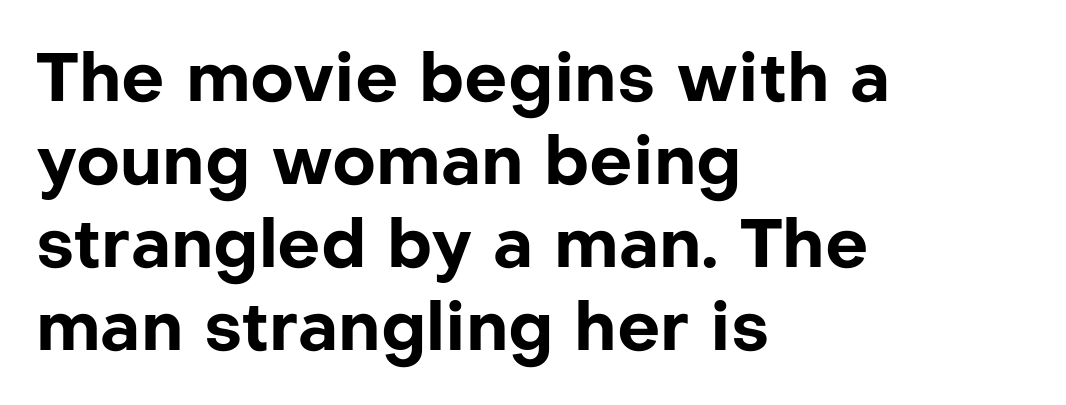
The image shows 68 px bold sans-serif type, upright; set left-aligned, line spacing 1.22x, normal letter spacing, not underlined; low stroke contrast and a medium x-height.
